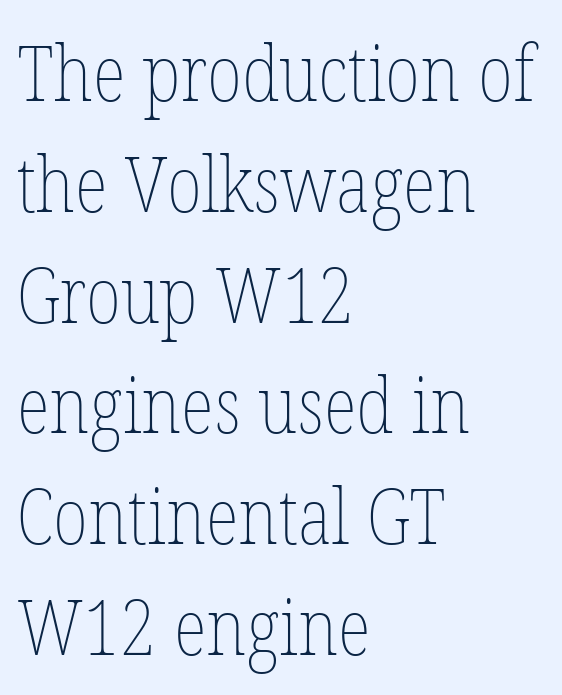
The image shows 78 px thin, condensed type, upright; set left-aligned, normal line spacing (1.42x), normal letter spacing, not underlined; low stroke contrast and a medium x-height.
